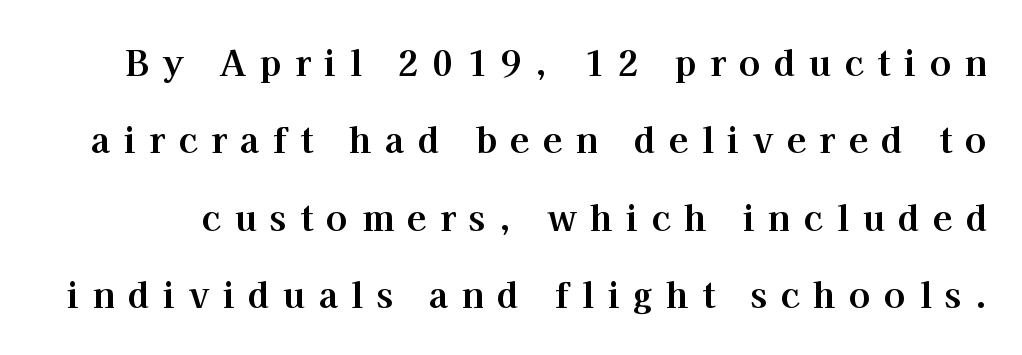
The image shows 35 px bold serif type, upright; set loose line spacing (2.21x), unusually wide letter spacing (+0.39 em), not underlined; high stroke contrast and a medium x-height.
